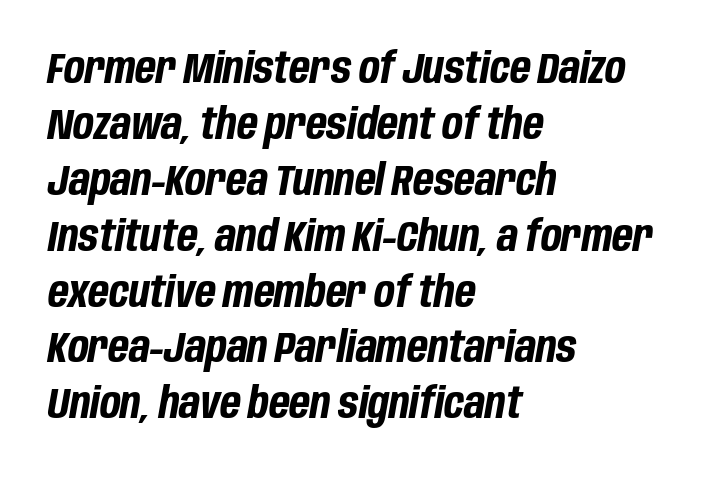
This rendering leaves character spacing at its baseline value. Is this a fixed-width face? No — the glyphs have proportional, varying widths. Plenty of ink on the page — the face is bold. The setting favours the left margin, as ordinary paragraphs usually do. The passage shown leans; its letterforms are oblique.
